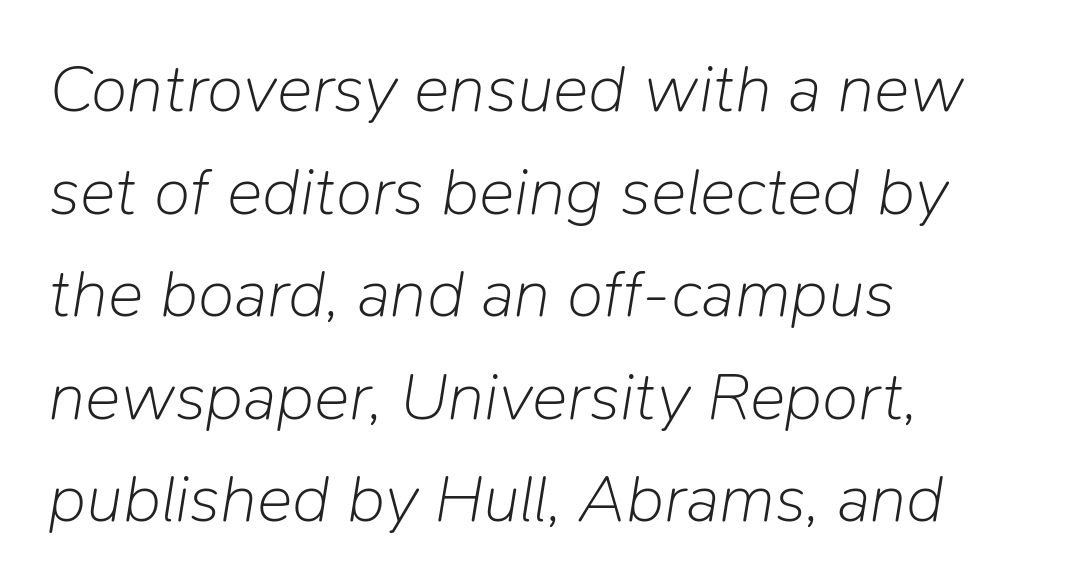
{"italic": "yes", "lean": "right", "slant_degrees": 9, "bold": "no", "weight": "light", "width": "normal", "stroke_contrast": "low", "x_height": "medium", "monospaced": "no", "underline": "no", "align": "left", "line_spacing": "normal", "line_spacing_ratio": 1.53, "letter_spacing": "normal", "letter_spacing_em": 0.0, "glyph_px": 67}
